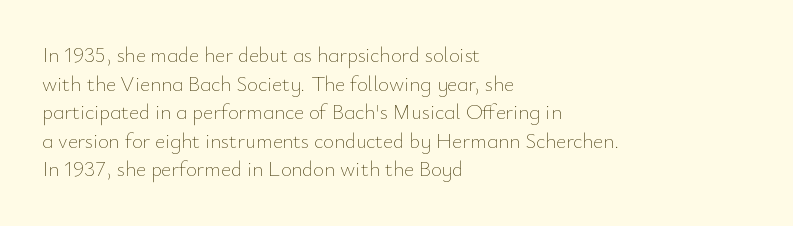
The image shows 21 px text type, upright; set left-aligned, normal line spacing (1.36x), normal letter spacing, not underlined.
